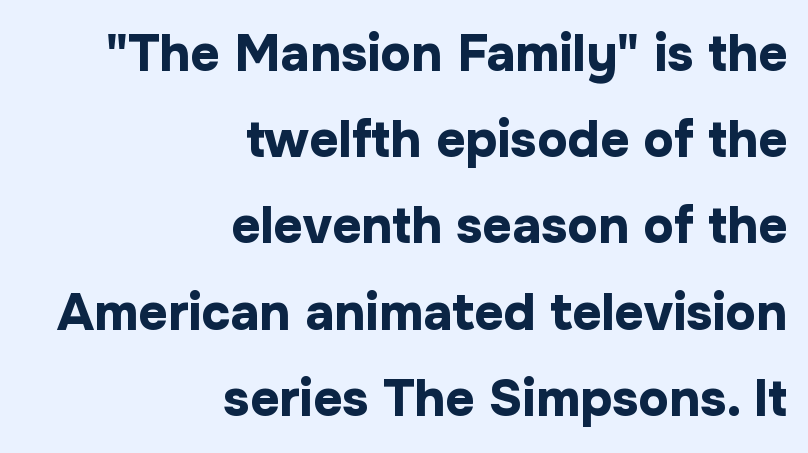
Q: Is the text bold? A: Yes.
Q: Is the text italic (slanted)? A: No, it is upright.
Q: Is the typeface a serif or a sans-serif typeface? A: Sans-serif.
Q: Is the text underlined? A: No.
Q: How is the paragraph aligned? A: Right-aligned.
Q: Is the spacing between letters normal or unusually wide? A: Normal.
Q: Is the spacing between lines tight, normal or loose? A: Normal.
Q: Width (condensed, normal, or wide)? A: Normal.
Q: Stroke contrast? A: Low.
Q: x-height? A: Medium.
Q: Monospaced? A: No.
